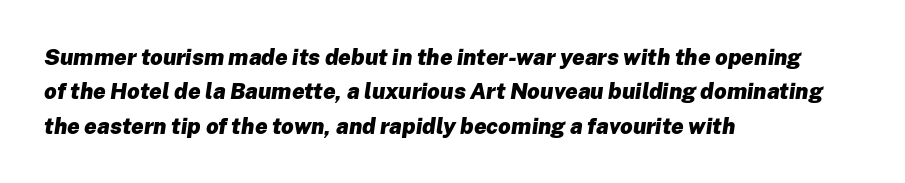
The image shows 22 px bold type, italic (leaning right); set left-aligned, normal line spacing (1.56x), normal letter spacing, not underlined.
